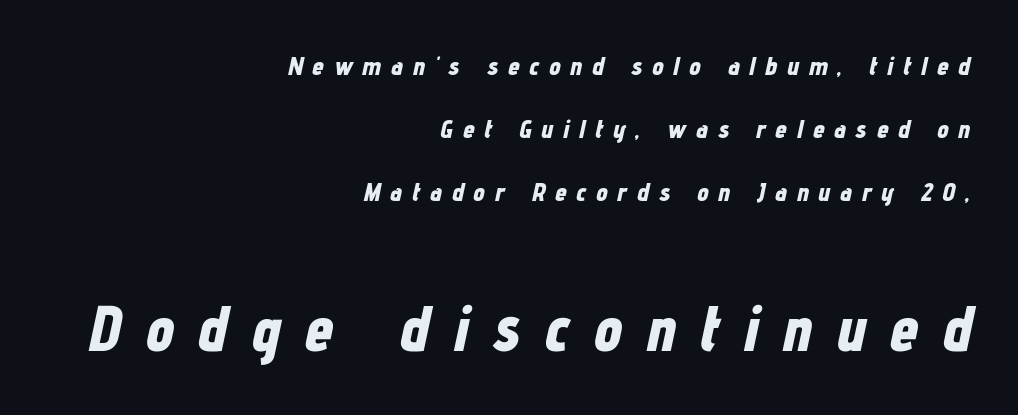
{"italic": "yes", "lean": "right", "slant_degrees": 12, "bold": "yes", "weight": "bold", "width": "condensed", "stroke_contrast": "low", "x_height": "medium", "monospaced": "no", "underline": "no", "align": "right", "line_spacing": "loose", "line_spacing_ratio": 2.42, "letter_spacing": "wide", "letter_spacing_em": 0.38, "larger_block": "second", "size_ratio": 2.46, "glyph_px": 64}
